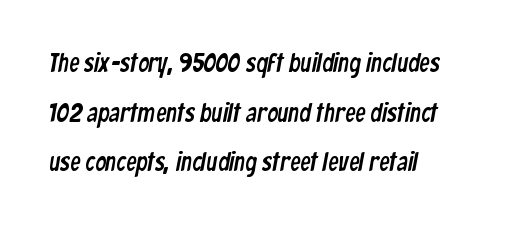
Does the leading feel generous? Absolutely, it's lavish. Words float on clear page, feet unadorned. Caption: standard tracking, unaltered. These lines stack with their left ends in a neat column.
